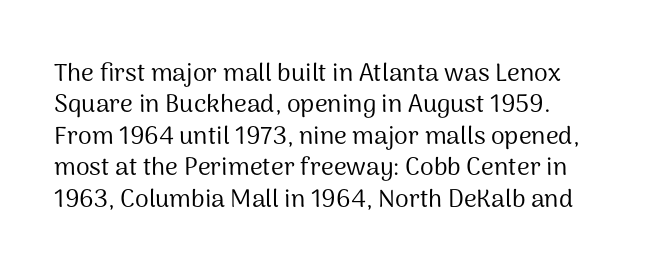
Q: Is the text bold? A: No.
Q: Is the text italic (slanted)? A: No, it is upright.
Q: Is the text underlined? A: No.
Q: Is the spacing between letters normal or unusually wide? A: Normal.
Q: Is the spacing between lines tight, normal or loose? A: Normal.
